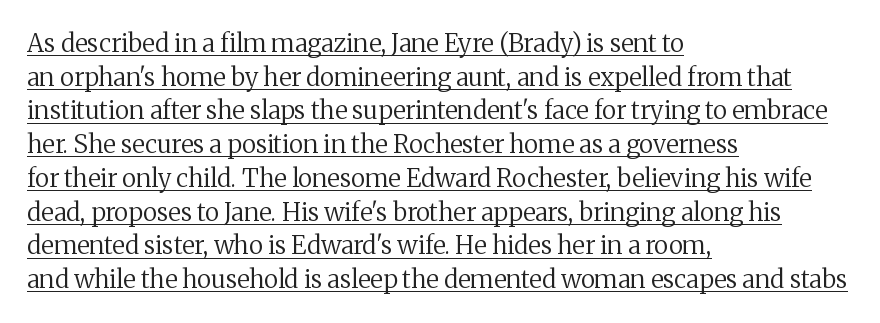
{"italic": "no", "bold": "no", "underline": "yes", "align": "left", "line_spacing": "normal", "line_spacing_ratio": 1.35, "letter_spacing": "normal", "letter_spacing_em": 0.0, "glyph_px": 25}
